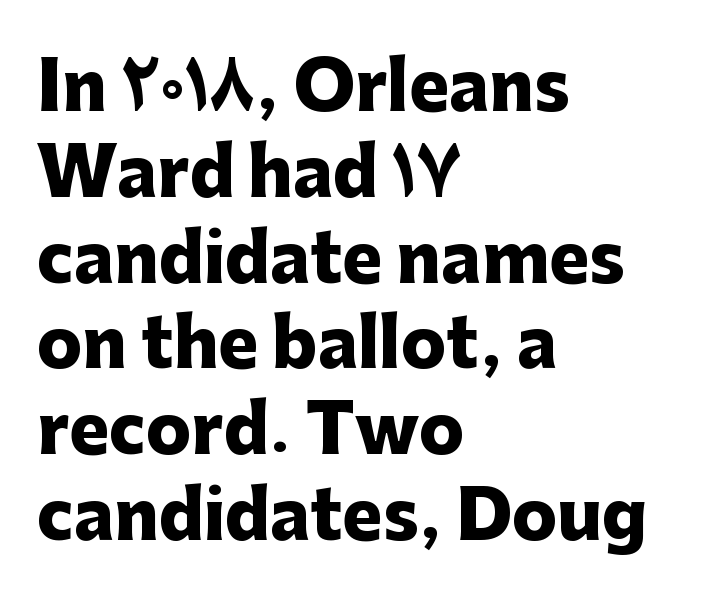
The strip under each line holds only bare page. The paragraph has a hard left edge and a soft right edge. The passage shown has conventional tracking throughout. These lines carry a lot of weight — the face is fully bold. Spacing verdict: proportional, widths tailored to each character. Summary of vertical rhythm: regular, with standard interline spacing.
